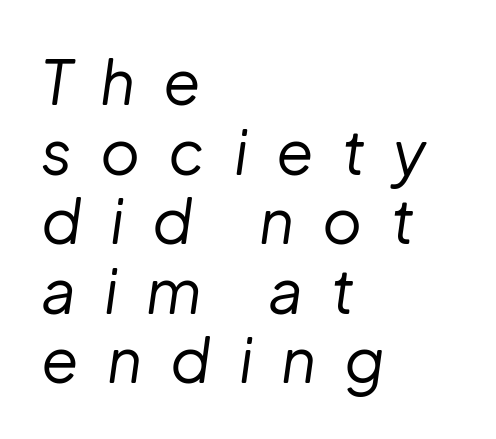
The image shows 61 px regular-weight type, italic (leaning right); set left-aligned, tight line spacing (1.14x), unusually wide letter spacing (+0.46 em), not underlined; low stroke contrast and a medium x-height.
